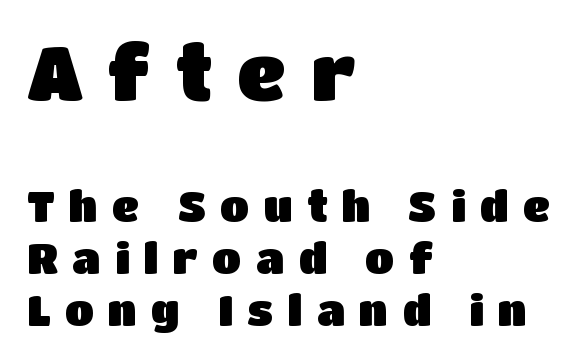
The lines in this sample share a left origin and differ only in where they stop. Students, note that the glyphs here are deliberately spaced far apart. When letters stand straight like this, we call the style roman or upright. Character widths vary here, with narrow letters taking less room than wide ones. Observe the absence of serifs on each vertical stroke in this sample. The space beneath each line is pristine and unruled.
